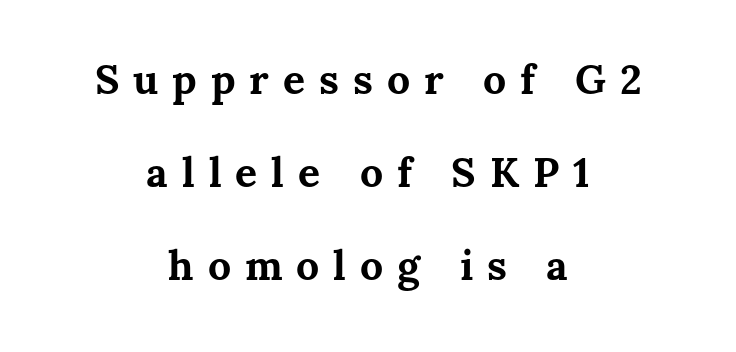
{"italic": "no", "bold": "yes", "weight": "bold", "width": "normal", "stroke_contrast": "medium", "x_height": "medium", "monospaced": "no", "underline": "no", "align": "center", "line_spacing": "loose", "line_spacing_ratio": 2.27, "letter_spacing": "wide", "letter_spacing_em": 0.34, "glyph_px": 41}
